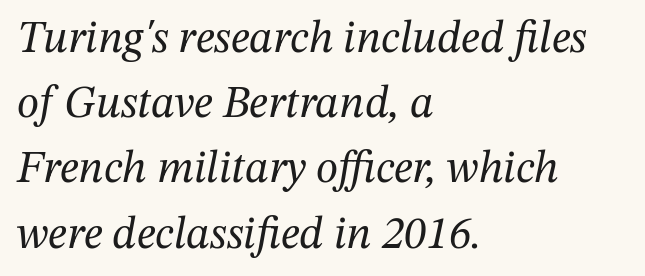
The image shows 45 px regular-weight serif type, italic (leaning right); set left-aligned, normal line spacing (1.45x), normal letter spacing, not underlined; medium stroke contrast and a medium x-height.
